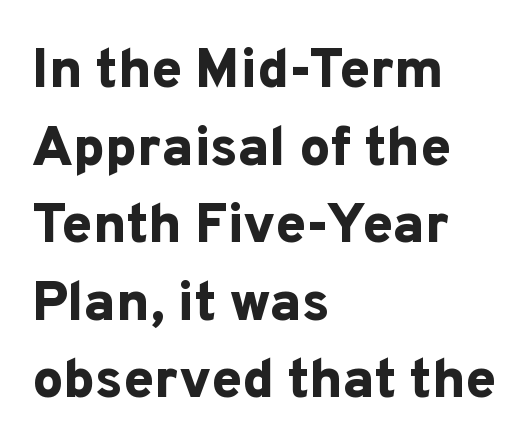
{"serif": "no", "italic": "no", "bold": "yes", "weight": "bold", "width": "normal", "stroke_contrast": "low", "x_height": "medium", "monospaced": "no", "underline": "no", "align": "left", "line_spacing": "normal", "line_spacing_ratio": 1.41, "letter_spacing": "normal", "letter_spacing_em": 0.0, "glyph_px": 55}
